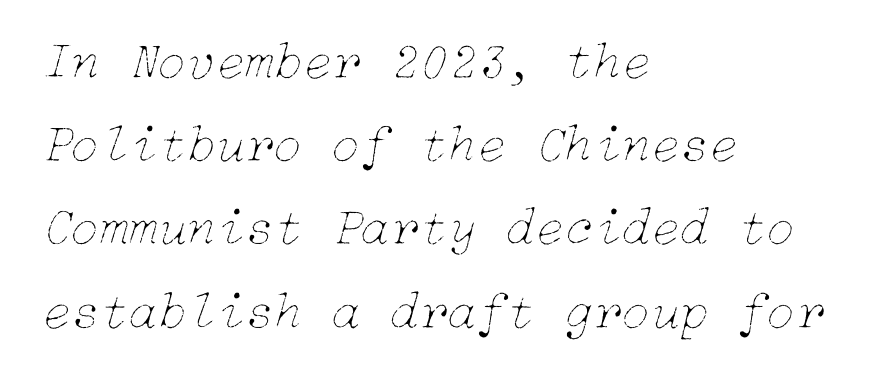
Q: Is the text bold? A: No.
Q: Is the text italic (slanted)? A: Yes, it leans right by about 15 degrees.
Q: Is the text underlined? A: No.
Q: How is the paragraph aligned? A: Left-aligned.
Q: Is the spacing between letters normal or unusually wide? A: Normal.
Q: Is the spacing between lines tight, normal or loose? A: Normal.
Q: Width (condensed, normal, or wide)? A: Normal.
Q: Stroke contrast? A: Low.
Q: x-height? A: Medium.
